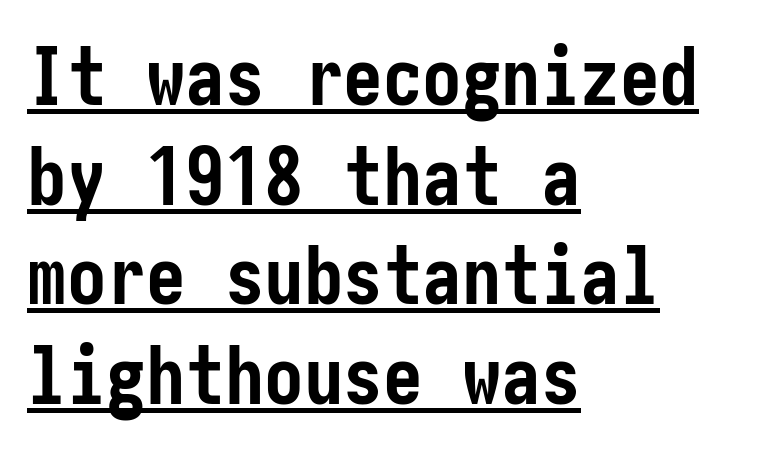
Q: Is the text bold? A: Yes.
Q: Is the text italic (slanted)? A: No, it is upright.
Q: Is the typeface a serif or a sans-serif typeface? A: Sans-serif.
Q: Is the text underlined? A: Yes.
Q: How is the paragraph aligned? A: Left-aligned.
Q: Is the spacing between letters normal or unusually wide? A: Normal.
Q: Is the spacing between lines tight, normal or loose? A: Normal.
Q: Width (condensed, normal, or wide)? A: Condensed.
Q: Stroke contrast? A: Low.
Q: x-height? A: Medium.
